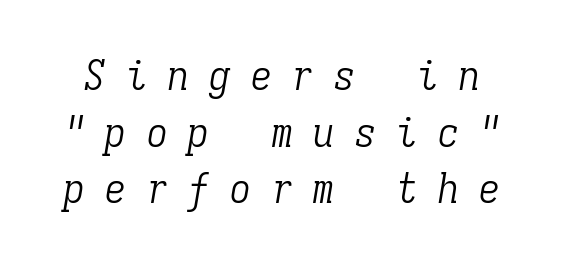
Is the type heavy? It reads as light-to-regular instead. The leading is moderate, giving the passage an even texture. Regarding serifs, this sample has them. Characters follow at a spacing far wider than the type designer built in. The font's italic variant was chosen for this text.
